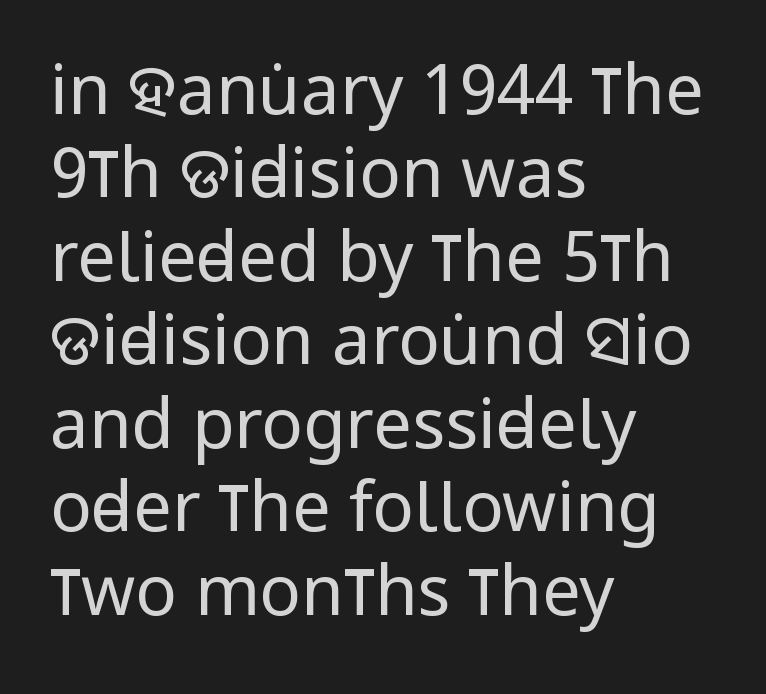
The image shows 69 px regular-weight, condensed sans-serif type, upright; set left-aligned, line spacing 1.21x, normal letter spacing, not underlined; low stroke contrast and a large x-height.
